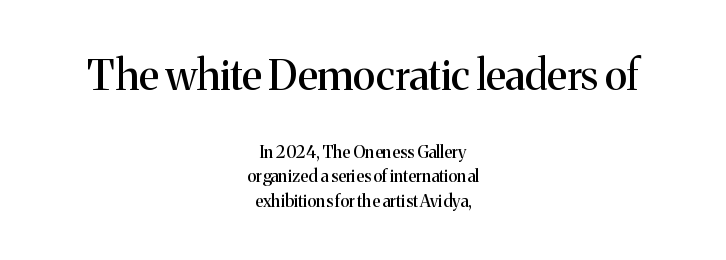
Q: Is the text italic (slanted)? A: No, it is upright.
Q: Is the typeface a serif or a sans-serif typeface? A: Serif.
Q: Is the text underlined? A: No.
Q: How is the paragraph aligned? A: Centered.
Q: Is the spacing between letters normal or unusually wide? A: Normal.
Q: Is the spacing between lines tight, normal or loose? A: Normal.
Q: Which block of text is set in a larger size, the first (top) or the second (bottom)? A: The first (top) one.
Q: Width (condensed, normal, or wide)? A: Normal.
Q: Stroke contrast? A: Medium.
Q: x-height? A: Medium.
Q: Monospaced? A: No.
